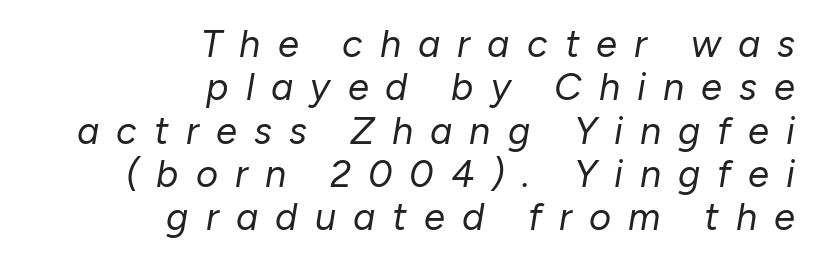
Q: Is the text bold? A: No.
Q: Is the text italic (slanted)? A: Yes, it leans right by about 10 degrees.
Q: Is the text underlined? A: No.
Q: How is the paragraph aligned? A: Right-aligned.
Q: Is the spacing between letters normal or unusually wide? A: Unusually wide.
Q: Is the spacing between lines tight, normal or loose? A: Tight.
Q: Width (condensed, normal, or wide)? A: Normal.
Q: Stroke contrast? A: Low.
Q: x-height? A: Medium.
Q: Monospaced? A: No.
